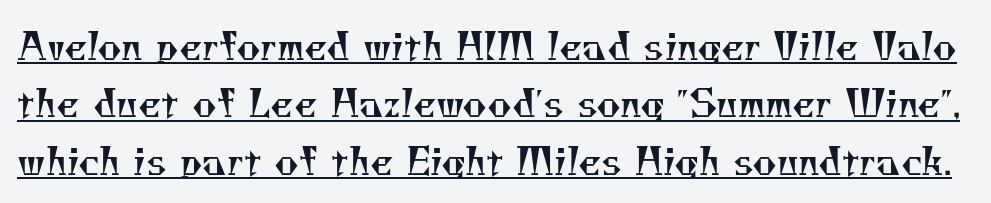
Note: serifs present on the glyphs. In terms of letterspacing, this is plain default setting. Has an underline been added? It has. Is this a fixed-width face? No — the glyphs have proportional, varying widths.
